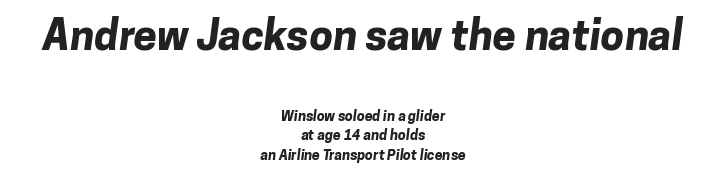
The image shows 42 px bold sans-serif type; set centered, normal line spacing (1.39x), normal letter spacing, not underlined; the first (top) block is 3.0x larger; low stroke contrast and a medium x-height.
